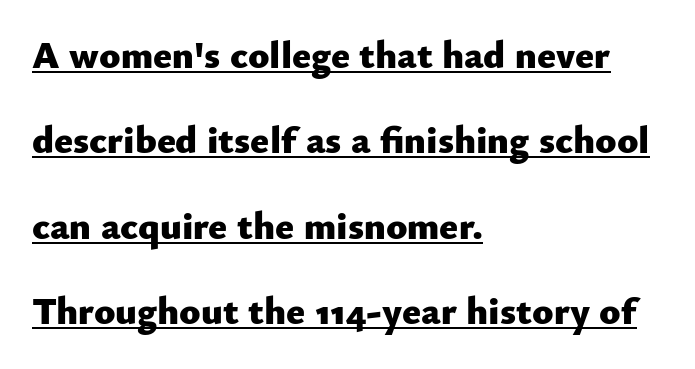
{"serif": "no", "italic": "no", "bold": "yes", "weight": "heavy", "width": "normal", "stroke_contrast": "low", "x_height": "small", "monospaced": "no", "underline": "yes", "align": "left", "line_spacing": "loose", "line_spacing_ratio": 2.19, "letter_spacing": "normal", "letter_spacing_em": 0.0, "glyph_px": 39}
